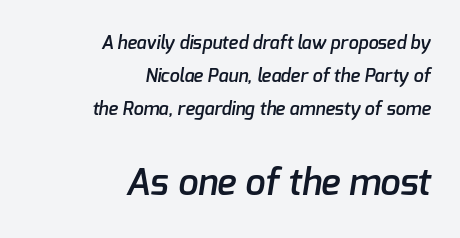
Stroke terminals: plain, sans-serif. This sample uses plain, unmodified letter spacing. A bit beefed up — I'd call it semibold rather than bold. Plain, unruled lines of type.
